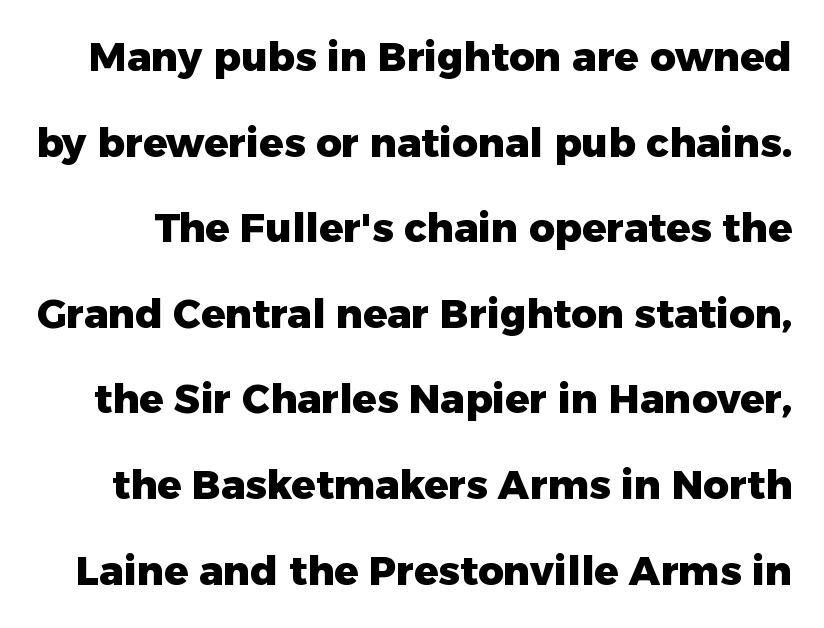
{"serif": "no", "italic": "no", "bold": "yes", "weight": "heavy", "width": "normal", "stroke_contrast": "low", "x_height": "medium", "monospaced": "no", "underline": "no", "line_spacing": "loose", "line_spacing_ratio": 2.14, "letter_spacing": "normal", "letter_spacing_em": 0.0, "glyph_px": 40}
